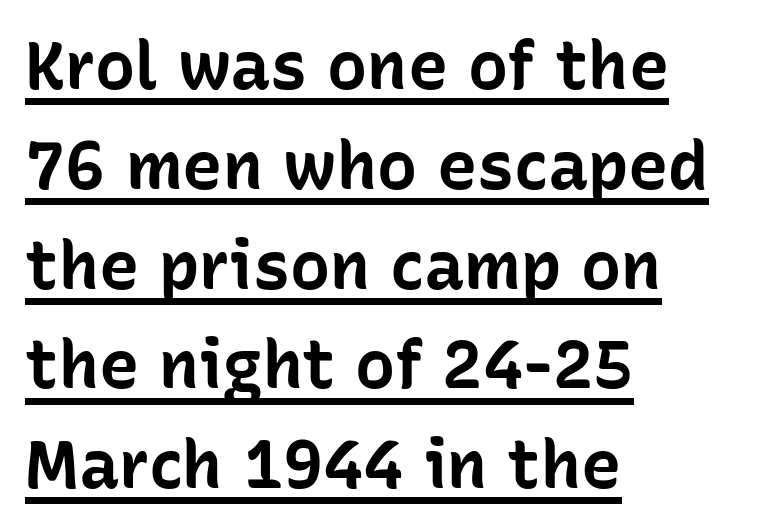
The image shows 67 px bold sans-serif type, upright; set left-aligned, normal line spacing (1.49x), normal letter spacing, underlined; low stroke contrast and a medium x-height.
